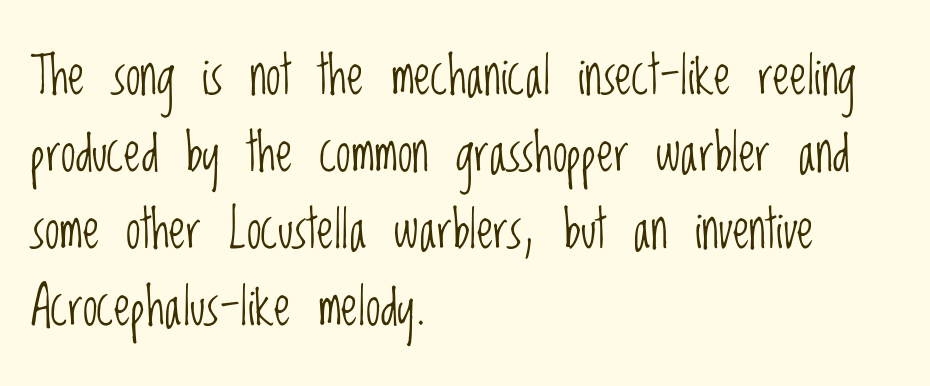
The image shows 53 px light, condensed sans-serif type, upright; set left-aligned, normal line spacing (1.45x), normal letter spacing, not underlined; low stroke contrast and a large x-height.
